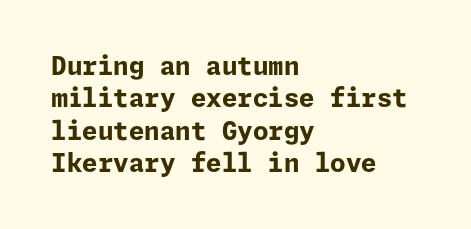
Q: Is the text bold? A: Yes.
Q: Is the text italic (slanted)? A: No, it is upright.
Q: Is the text underlined? A: No.
Q: How is the paragraph aligned? A: Left-aligned.
Q: Is the spacing between letters normal or unusually wide? A: Normal.
Q: Is the spacing between lines tight, normal or loose? A: Normal.
